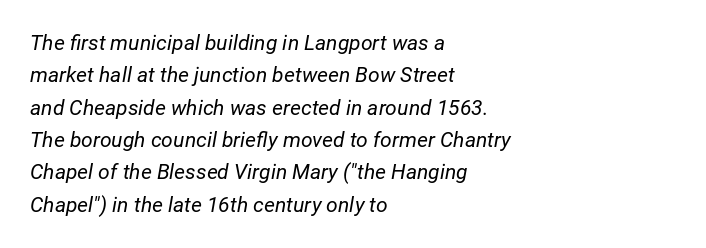
{"italic": "yes", "lean": "right", "slant_degrees": 12, "bold": "no", "underline": "no", "align": "left", "line_spacing": "normal", "line_spacing_ratio": 1.54, "letter_spacing": "normal", "letter_spacing_em": 0.0, "glyph_px": 21}
